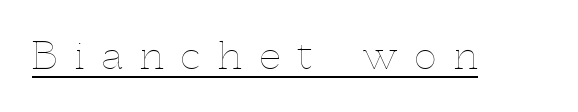
Is the type heavy? It reads as light-to-regular instead. The string is rendered with underlining switched on. Proportional: the letters do not fall into vertical columns. Designer's note — italics off, roman on. A typesetter would call this heavily tracked-out type.
